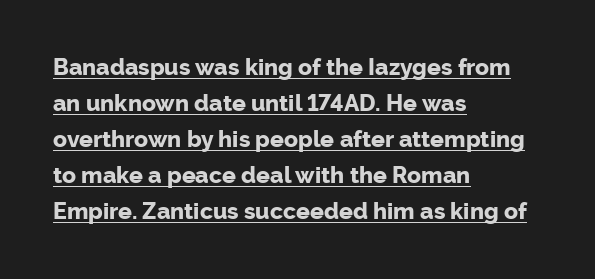
{"italic": "no", "bold": "yes", "underline": "yes", "align": "left", "line_spacing": "normal", "line_spacing_ratio": 1.57, "letter_spacing": "normal", "letter_spacing_em": 0.0, "glyph_px": 23}
